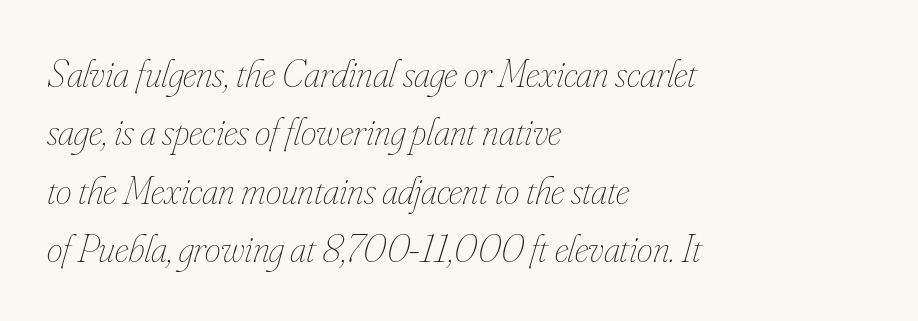
{"italic": "yes", "lean": "right", "slant_degrees": 16, "bold": "no", "weight": "thin", "width": "condensed", "stroke_contrast": "low", "x_height": "small", "monospaced": "no", "underline": "no", "align": "left", "line_spacing": "normal", "line_spacing_ratio": 1.46, "letter_spacing": "normal", "letter_spacing_em": 0.0, "glyph_px": 40}
